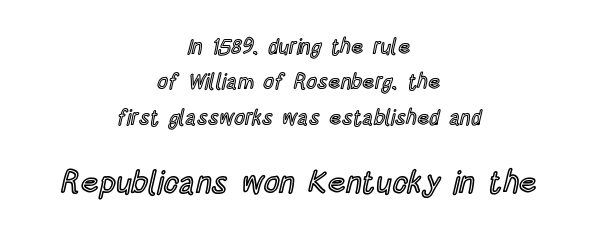
{"width": "condensed", "x_height": "large", "monospaced": "no", "underline": "no", "align": "center", "line_spacing": "normal", "line_spacing_ratio": 1.69, "letter_spacing": "normal", "letter_spacing_em": 0.0, "larger_block": "second", "size_ratio": 1.48, "glyph_px": 31}
